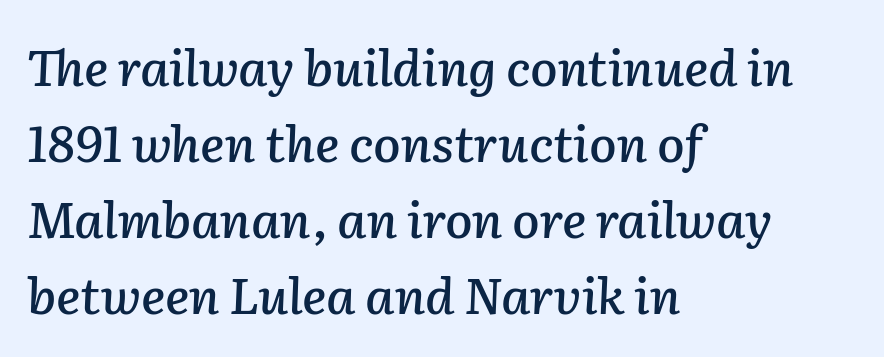
Do the characters align in a grid? No, the font is proportional. Notice how the stems are inclined rather than vertical — that's the hallmark of italics. Horizontal alignment here is leftward, the default for most running prose. Interline gaps are of average width in this sample. Is the letter spacing exaggerated? No — it looks like the ordinary default.
